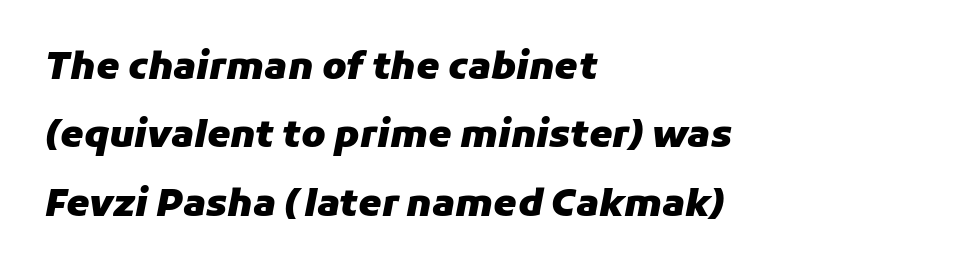
{"italic": "yes", "lean": "right", "slant_degrees": 11, "bold": "yes", "weight": "heavy", "width": "normal", "stroke_contrast": "low", "x_height": "medium", "monospaced": "no", "underline": "no", "align": "left", "line_spacing_ratio": 1.85, "letter_spacing": "normal", "letter_spacing_em": 0.0, "glyph_px": 37}
